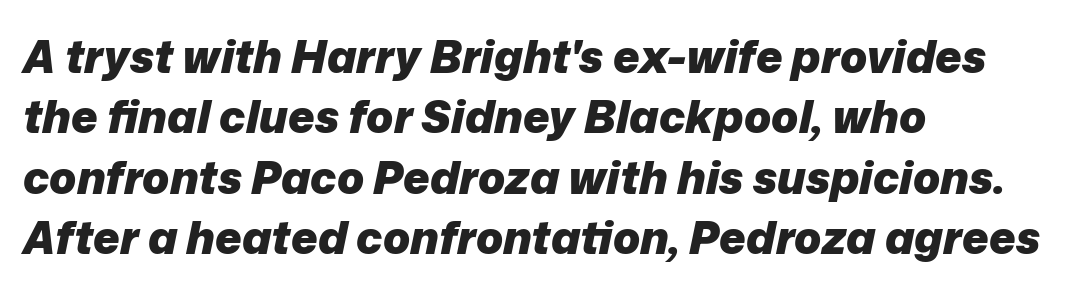
The tracking reads as untouched default to a designer's eye. Descenders are the only things crossing below the line. The paragraph has a hard left edge and a soft right edge. Each letter keeps its own natural width here, so spacing adapts to shape. You can tell it's italic because the verticals aren't actually vertical. How heavy is the stroke? Heavy — this is a bold.
